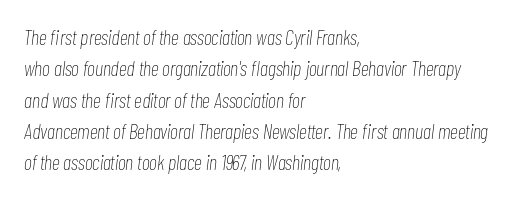
Q: Is the text bold? A: No.
Q: Is the text italic (slanted)? A: Yes, it leans right by about 7 degrees.
Q: Is the text underlined? A: No.
Q: How is the paragraph aligned? A: Left-aligned.
Q: Is the spacing between letters normal or unusually wide? A: Normal.
Q: Is the spacing between lines tight, normal or loose? A: Normal.
